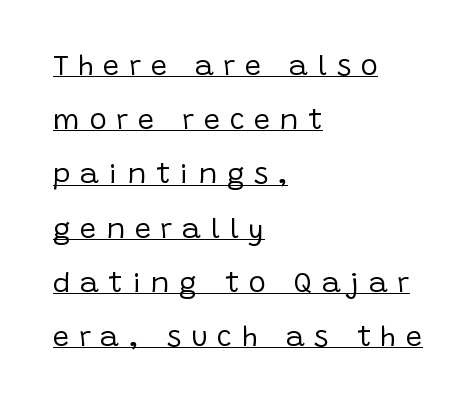
The image shows 29 px regular-weight sans-serif type, upright; set left-aligned, line spacing 1.87x, unusually wide letter spacing (+0.33 em), underlined; low stroke contrast and a large x-height.
